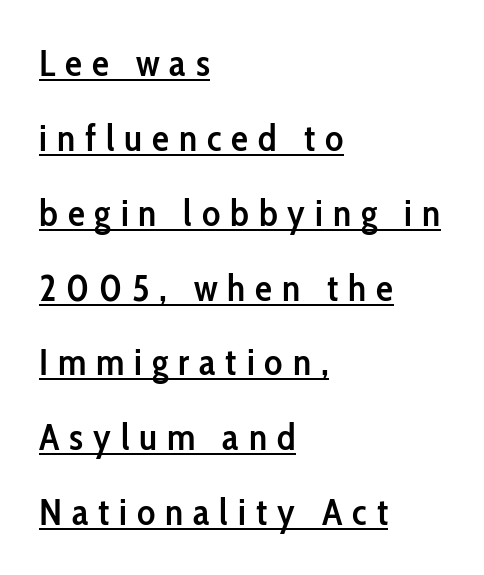
You could not count columns in this text — the font is proportionally spaced. Notice the strokes are somewhat thickened but not fully heavy: this is a semibold. Nope, no serifs anywhere on these letters. A typesetter would call this heavily tracked-out type. Notice the wide empty band between every row — that's loose leading.
